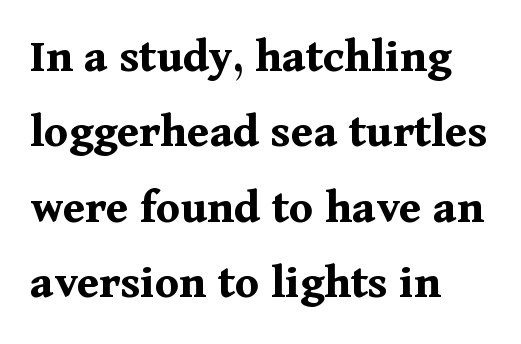
Vertically, the passage feels balanced, rows spaced as you'd expect. There is no visible air inserted between adjacent glyphs. A typesetter would call this proportional, since set widths differ per character. A dark, heavy texture on the line: the type is bold.
